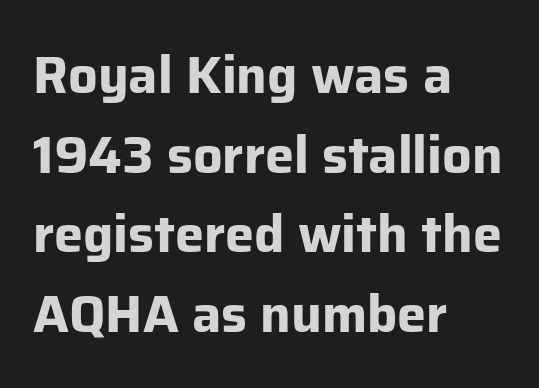
What's the leading like? Ordinary, nothing unusual. Pretty heavy lettering here — definitely bold. The glyphs in this specimen are sans serif. Nope, not italic — everything's standing straight.
